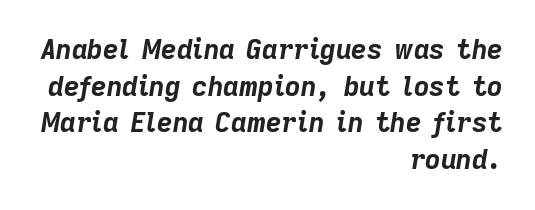
{"italic": "yes", "lean": "right", "slant_degrees": 9, "bold": "yes", "underline": "no", "align": "right", "line_spacing": "normal", "line_spacing_ratio": 1.36, "letter_spacing": "normal", "letter_spacing_em": 0.0, "glyph_px": 27}
